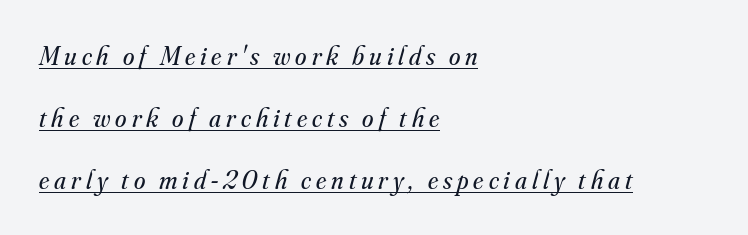
Q: Is the text bold? A: No.
Q: Is the text italic (slanted)? A: Yes, it leans right by about 16 degrees.
Q: Is the text underlined? A: Yes.
Q: How is the paragraph aligned? A: Left-aligned.
Q: Is the spacing between lines tight, normal or loose? A: Loose.
